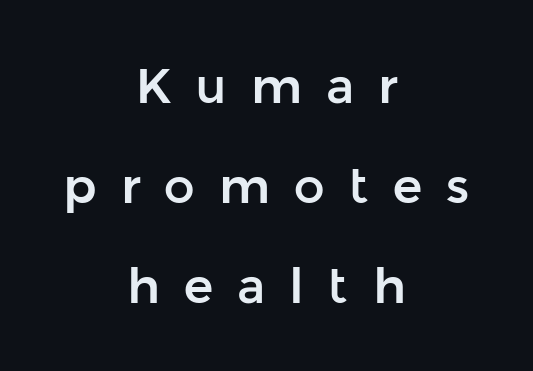
{"serif": "no", "italic": "no", "width": "normal", "stroke_contrast": "low", "x_height": "medium", "monospaced": "no", "underline": "no", "align": "center", "line_spacing": "loose", "line_spacing_ratio": 2.04, "letter_spacing": "wide", "letter_spacing_em": 0.49, "glyph_px": 49}
